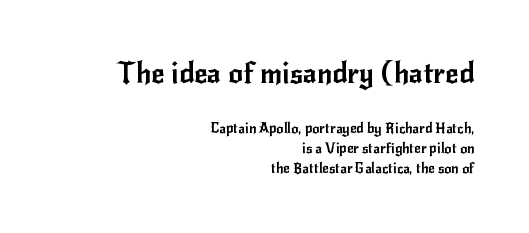
Q: Is the text italic (slanted)? A: No, it is upright.
Q: Is the typeface a serif or a sans-serif typeface? A: Sans-serif.
Q: Is the text underlined? A: No.
Q: How is the paragraph aligned? A: Right-aligned.
Q: Is the spacing between letters normal or unusually wide? A: Normal.
Q: Is the spacing between lines tight, normal or loose? A: Normal.
Q: Which block of text is set in a larger size, the first (top) or the second (bottom)? A: The first (top) one.
Q: Width (condensed, normal, or wide)? A: Normal.
Q: Stroke contrast? A: Low.
Q: x-height? A: Small.
Q: Monospaced? A: No.
